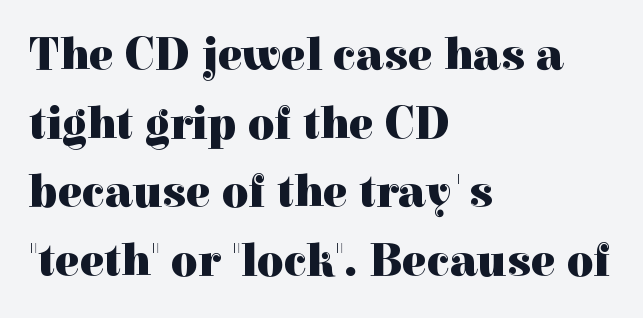
Each line starts at the same left margin while the right side varies. The space directly below the letters is spotless. The rows are spaced the way most documents space them. What stands out about the letter spacing? Nothing — it is the standard amount.
